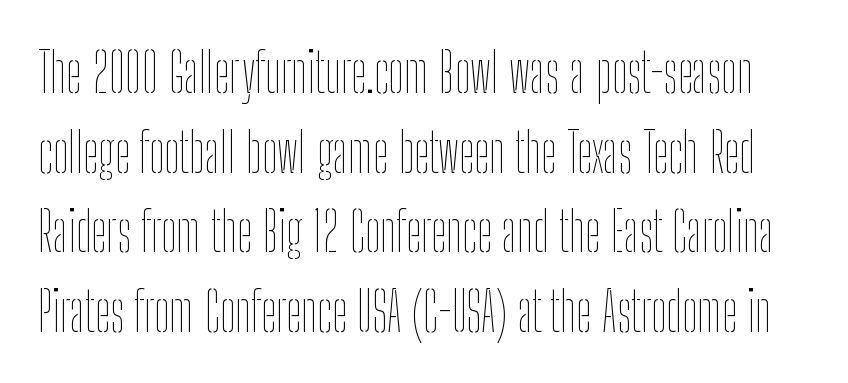
Q: Is the text bold? A: No.
Q: Is the text italic (slanted)? A: No, it is upright.
Q: Is the text underlined? A: No.
Q: Is the spacing between letters normal or unusually wide? A: Normal.
Q: Is the spacing between lines tight, normal or loose? A: Normal.
Q: Width (condensed, normal, or wide)? A: Condensed.
Q: Stroke contrast? A: Low.
Q: x-height? A: Medium.
Q: Monospaced? A: No.
